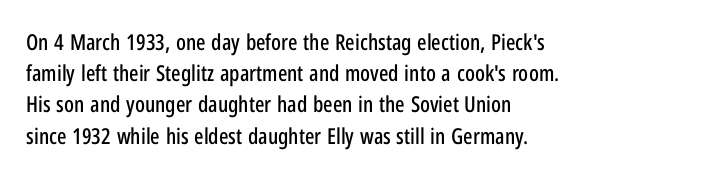
Q: Is the text italic (slanted)? A: No, it is upright.
Q: Is the text underlined? A: No.
Q: How is the paragraph aligned? A: Left-aligned.
Q: Is the spacing between letters normal or unusually wide? A: Normal.
Q: Is the spacing between lines tight, normal or loose? A: Normal.
